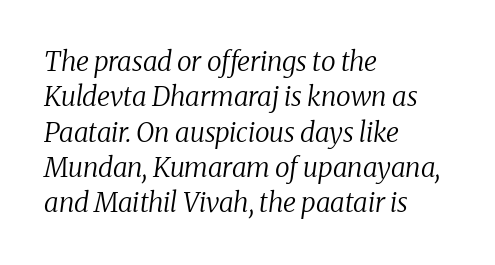
Q: Is the text bold? A: No.
Q: Is the text italic (slanted)? A: Yes, it leans right by about 8 degrees.
Q: Is the text underlined? A: No.
Q: How is the paragraph aligned? A: Left-aligned.
Q: Is the spacing between letters normal or unusually wide? A: Normal.
Q: Is the spacing between lines tight, normal or loose? A: Normal.
